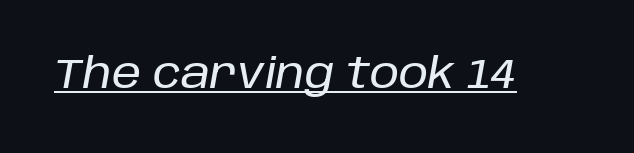
The image shows 42 px text type, italic (leaning right); set normal letter spacing, underlined; low stroke contrast and a large x-height.
